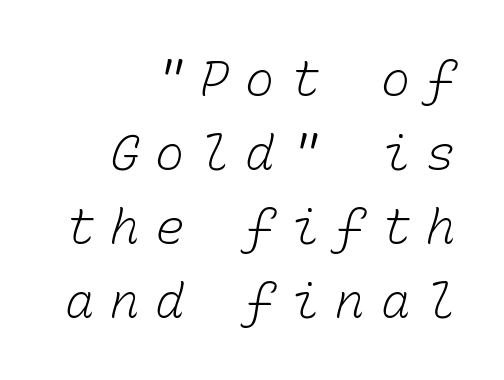
Q: Is the text bold? A: No.
Q: Is the text underlined? A: No.
Q: How is the paragraph aligned? A: Right-aligned.
Q: Is the spacing between letters normal or unusually wide? A: Unusually wide.
Q: Is the spacing between lines tight, normal or loose? A: Normal.
Q: Width (condensed, normal, or wide)? A: Normal.
Q: Stroke contrast? A: Low.
Q: x-height? A: Medium.
Q: Monospaced? A: Yes.
